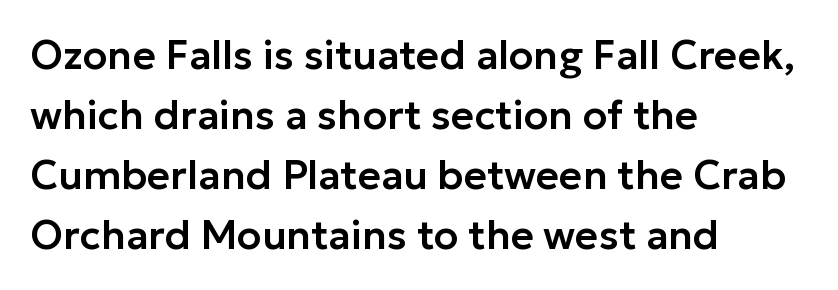
Interline gaps are of average width in this sample. Italic? Not at all — the glyphs are vertical. Each row of text sits above clean, open space. Tracking here is standard; glyphs follow each other at the usual distance. This sample uses a sans-serif face. Looks like regular typesetting: each glyph gets only the width it needs.
